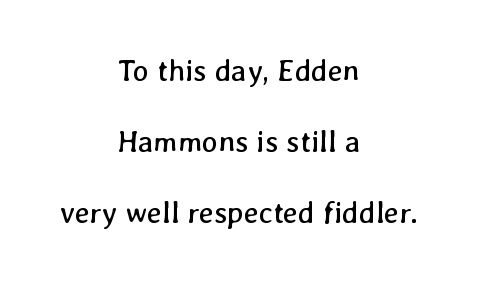
In terms of letterspacing, this is plain default setting. Looks like regular typesetting: each glyph gets only the width it needs. This rendering uses center alignment, leaving both contours irregular but symmetric. Leading: increased. The passage shown is not underscored anywhere. Stem width sits at or under what a default text font uses.
